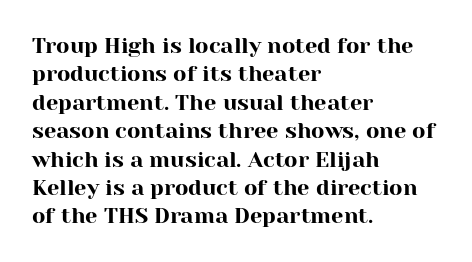
The image shows 22 px text type, upright; set left-aligned, normal line spacing (1.29x), normal letter spacing, not underlined.
